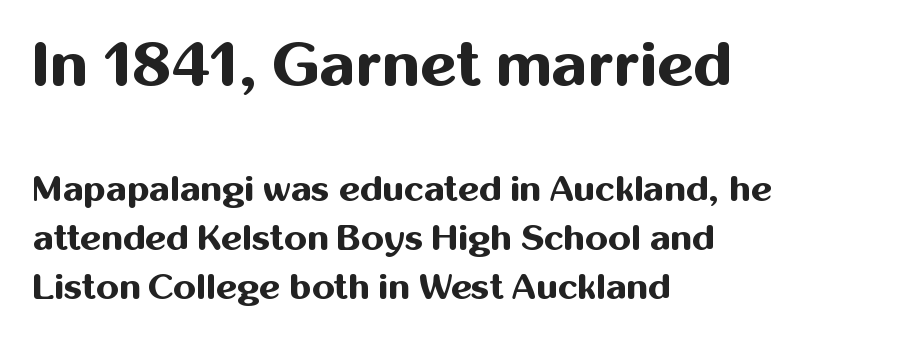
{"serif": "no", "italic": "no", "bold": "yes", "weight": "bold", "width": "normal", "stroke_contrast": "medium", "x_height": "medium", "monospaced": "no", "underline": "no", "align": "left", "line_spacing": "normal", "line_spacing_ratio": 1.37, "letter_spacing": "normal", "letter_spacing_em": 0.0, "larger_block": "first", "size_ratio": 1.75, "glyph_px": 63}
